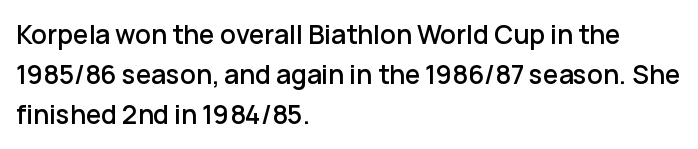
The image shows 26 px text type, upright; set left-aligned, normal line spacing (1.54x), normal letter spacing, not underlined.
